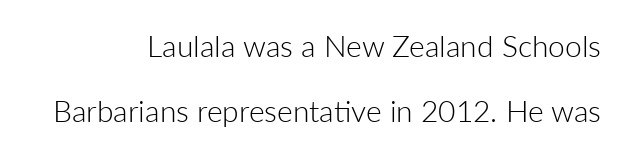
The lines in this sample share a right terminus and differ only in where they begin. Font category for this specimen: sans-serif. Leading is clearly above the norm, producing a sparse column. Style check: upright. Tracking value appears to be zero — textbook default spacing.
